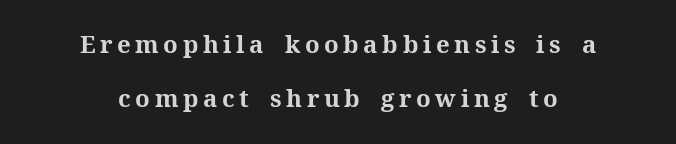
The image shows 24 px bold type, upright; set centered, loose line spacing (2.25x), not underlined.
